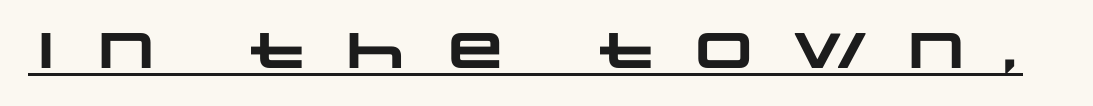
Q: Is the text bold? A: Yes.
Q: Is the typeface a serif or a sans-serif typeface? A: Sans-serif.
Q: Is the text underlined? A: Yes.
Q: Is the spacing between letters normal or unusually wide? A: Unusually wide.
Q: Width (condensed, normal, or wide)? A: Wide.
Q: Stroke contrast? A: Low.
Q: x-height? A: Large.
Q: Monospaced? A: No.
